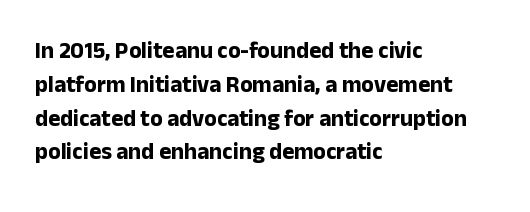
Bold? Absolutely — the strokes are thick and heavy. The setting favours the left margin, as ordinary paragraphs usually do. The font's upright variant was chosen for this text. A bare baseline throughout the passage. Vertical spacing — default.
